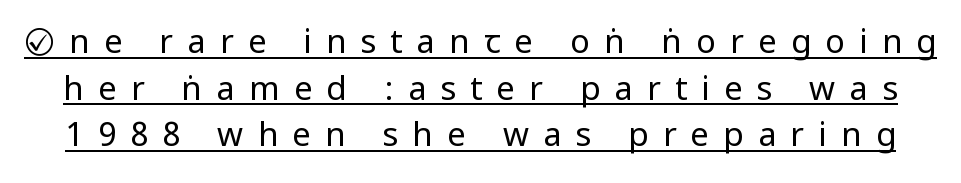
The image shows 33 px regular-weight, condensed sans-serif type, upright; set normal line spacing (1.41x), unusually wide letter spacing (+0.43 em), underlined; low stroke contrast.
